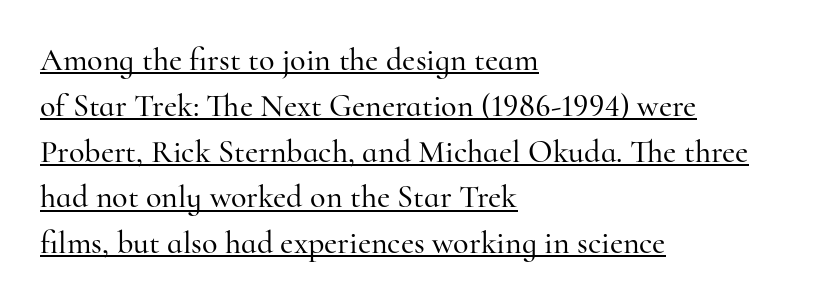
The image shows 32 px serif type, upright; set left-aligned, normal line spacing (1.43x), normal letter spacing, underlined; high stroke contrast and a small x-height.
